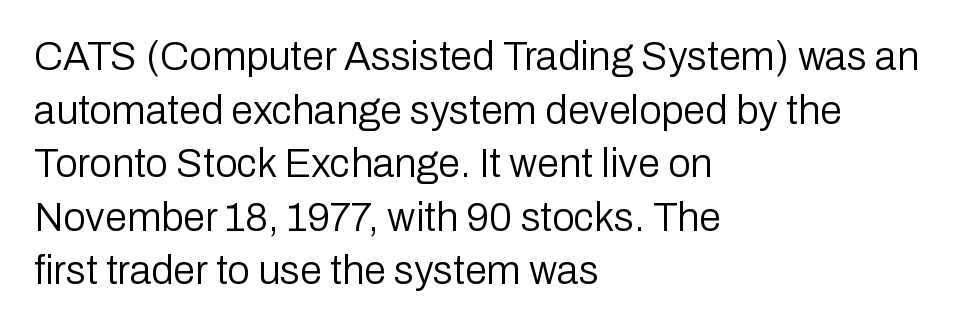
Q: Is the text bold? A: No.
Q: Is the text italic (slanted)? A: No, it is upright.
Q: Is the typeface a serif or a sans-serif typeface? A: Sans-serif.
Q: Is the text underlined? A: No.
Q: How is the paragraph aligned? A: Left-aligned.
Q: Is the spacing between letters normal or unusually wide? A: Normal.
Q: Is the spacing between lines tight, normal or loose? A: Normal.
Q: Width (condensed, normal, or wide)? A: Normal.
Q: Stroke contrast? A: Low.
Q: x-height? A: Medium.
Q: Monospaced? A: No.
